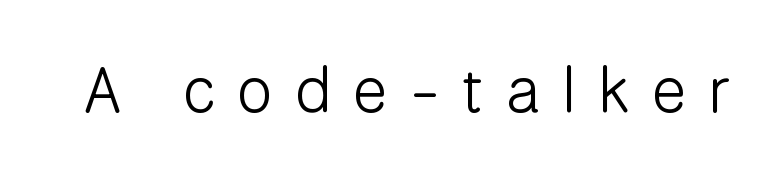
Compared with typical body copy, the letter spacing here is much looser. No heavy texture on the line: the type isn't bold. No feet cap the strokes, marking this as sans-serif type. The strip under each line holds only bare page.
